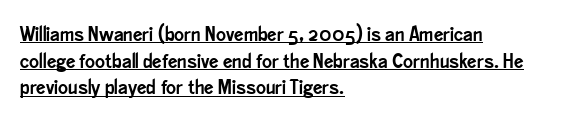
Q: Is the text italic (slanted)? A: No, it is upright.
Q: Is the text underlined? A: Yes.
Q: How is the paragraph aligned? A: Left-aligned.
Q: Is the spacing between letters normal or unusually wide? A: Normal.
Q: Is the spacing between lines tight, normal or loose? A: Normal.
